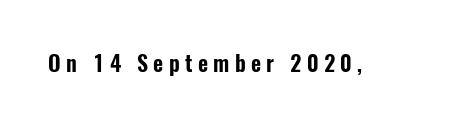
{"italic": "no", "underline": "no", "letter_spacing": "wide", "letter_spacing_em": 0.24, "glyph_px": 22}
